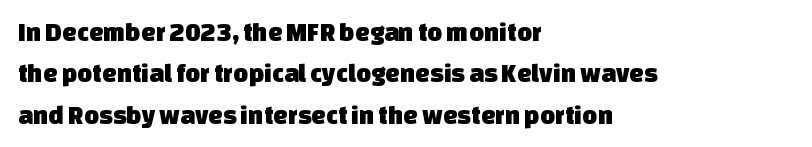
The image shows 26 px text type; set left-aligned, normal line spacing (1.59x), normal letter spacing, not underlined.
